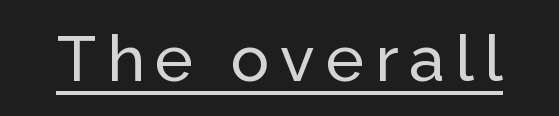
{"serif": "no", "italic": "no", "width": "normal", "stroke_contrast": "low", "x_height": "medium", "monospaced": "no", "underline": "yes", "glyph_px": 64}
